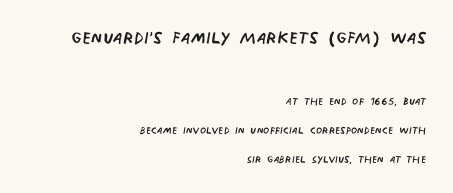
{"bold": "no", "underline": "no", "align": "right", "line_spacing": "loose", "line_spacing_ratio": 2.05, "letter_spacing": "normal", "letter_spacing_em": 0.0, "larger_block": "first", "size_ratio": 1.71, "glyph_px": 24}
